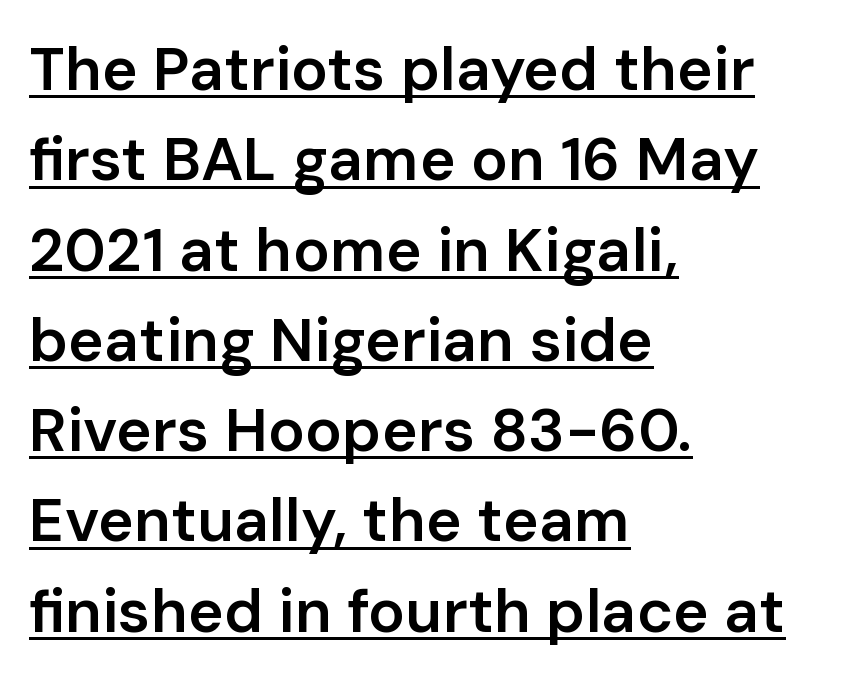
{"serif": "no", "italic": "no", "bold": "semi", "weight": "semibold", "width": "normal", "stroke_contrast": "low", "x_height": "medium", "monospaced": "no", "underline": "yes", "align": "left", "line_spacing": "normal", "line_spacing_ratio": 1.48, "letter_spacing": "normal", "letter_spacing_em": 0.0, "glyph_px": 61}
